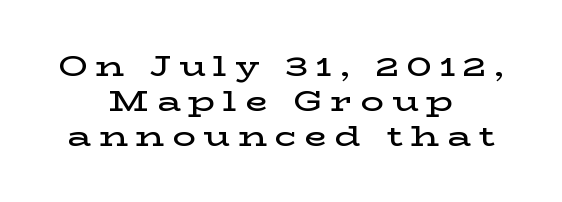
Q: Is the text bold? A: Semi-bold.
Q: Is the text italic (slanted)? A: No, it is upright.
Q: Is the typeface a serif or a sans-serif typeface? A: Serif.
Q: Is the text underlined? A: No.
Q: How is the paragraph aligned? A: Centered.
Q: Is the spacing between letters normal or unusually wide? A: Unusually wide.
Q: Width (condensed, normal, or wide)? A: Wide.
Q: Stroke contrast? A: Low.
Q: x-height? A: Medium.
Q: Monospaced? A: No.
